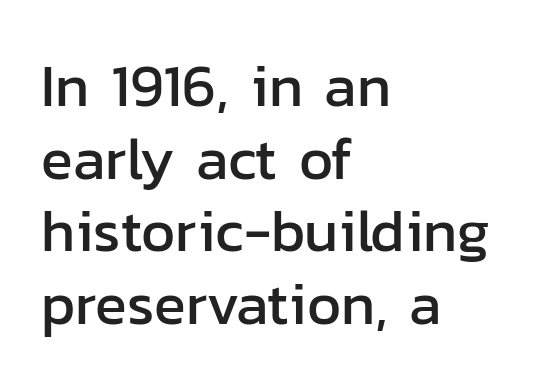
The image shows 59 px sans-serif type, upright; set left-aligned, line spacing 1.23x, normal letter spacing, not underlined; low stroke contrast and a medium x-height.
